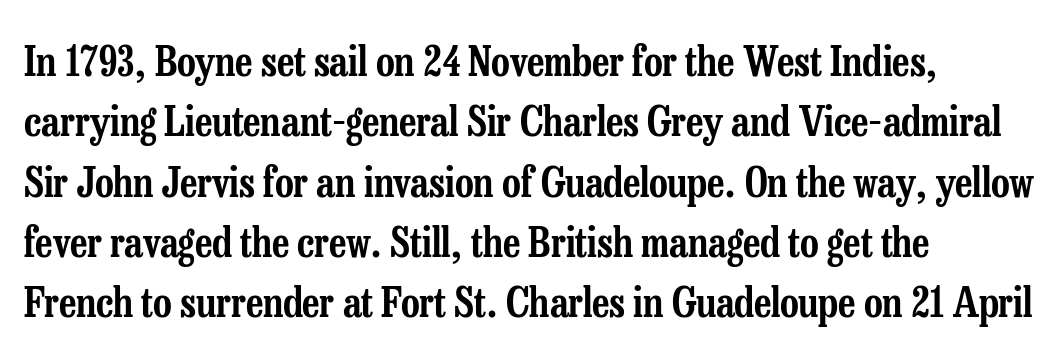
{"serif": "yes", "italic": "no", "width": "condensed", "stroke_contrast": "low", "x_height": "medium", "monospaced": "no", "underline": "no", "align": "left", "line_spacing": "normal", "line_spacing_ratio": 1.47, "letter_spacing": "normal", "letter_spacing_em": 0.0, "glyph_px": 41}
